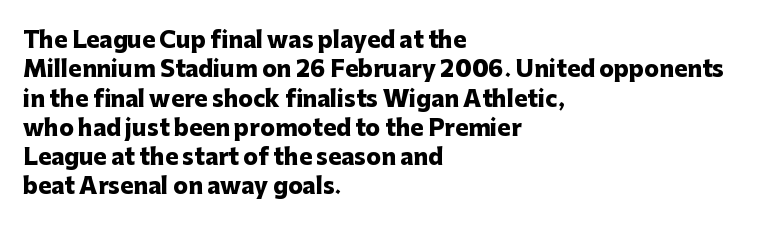
Q: Is the text bold? A: Yes.
Q: Is the text italic (slanted)? A: No, it is upright.
Q: Is the text underlined? A: No.
Q: How is the paragraph aligned? A: Left-aligned.
Q: Is the spacing between letters normal or unusually wide? A: Normal.
Q: Is the spacing between lines tight, normal or loose? A: Normal.
